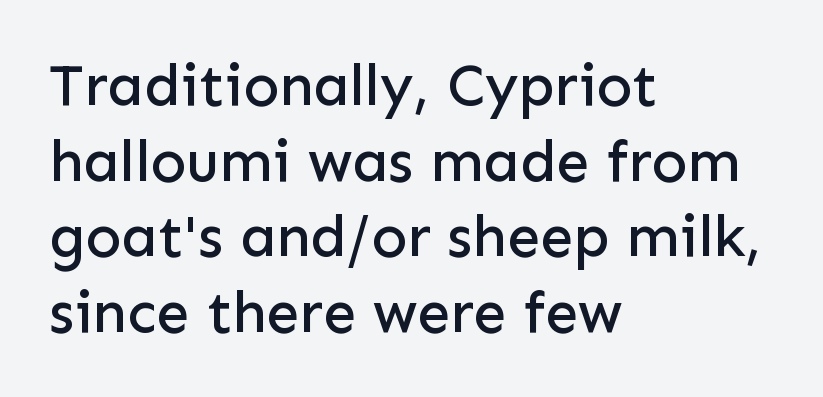
Each letter keeps its own natural width here, so spacing adapts to shape. Vertically, the passage feels balanced, rows spaced as you'd expect. Ordinary non-slanted type is in use. Rule under the text: the space is simply empty. The ragged edge is on the right, which tells us the setting is flush left. There is no visible air inserted between adjacent glyphs.
